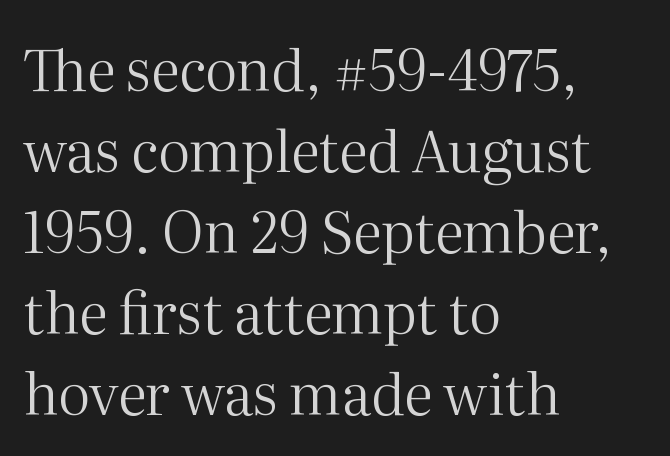
Do the letters lean? They stand straight. The line texture is even and compact thanks to regular tracking. One-word summary of the alignment: left. Letterform terminals end in serifs throughout the passage. Is this a heavy cut? Hardly; it is regular or lighter.
